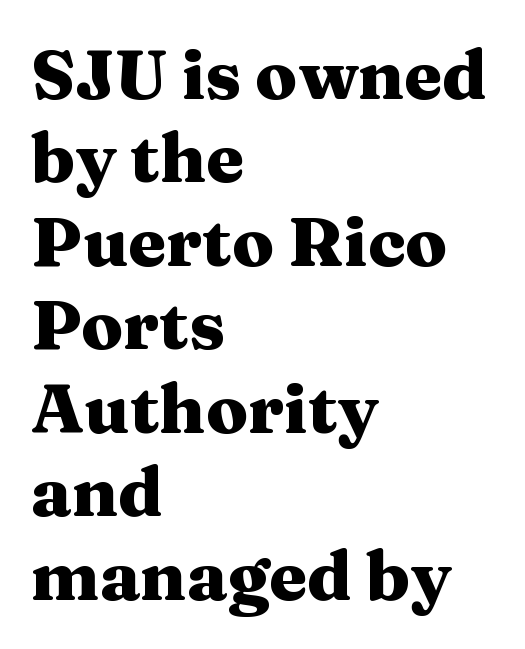
{"serif": "yes", "italic": "no", "bold": "yes", "weight": "heavy", "width": "wide", "stroke_contrast": "medium", "x_height": "medium", "monospaced": "no", "underline": "no", "align": "left", "line_spacing_ratio": 1.21, "letter_spacing": "normal", "letter_spacing_em": 0.0, "glyph_px": 69}
